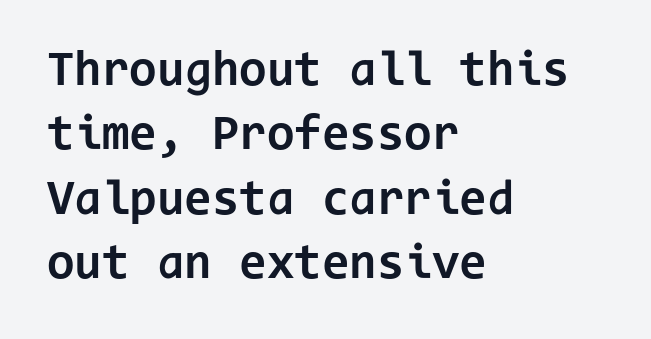
Q: Is the text bold? A: Yes.
Q: Is the text italic (slanted)? A: No, it is upright.
Q: Is the typeface a serif or a sans-serif typeface? A: Sans-serif.
Q: Is the text underlined? A: No.
Q: How is the paragraph aligned? A: Left-aligned.
Q: Is the spacing between letters normal or unusually wide? A: Normal.
Q: Is the spacing between lines tight, normal or loose? A: Normal.
Q: Width (condensed, normal, or wide)? A: Normal.
Q: Stroke contrast? A: Low.
Q: x-height? A: Medium.
Q: Monospaced? A: Yes.
